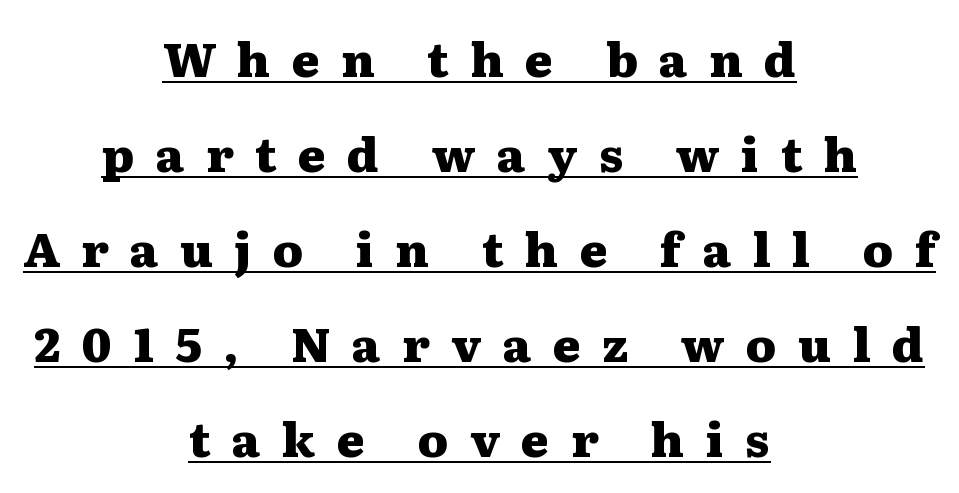
{"serif": "yes", "italic": "no", "bold": "yes", "weight": "heavy", "width": "wide", "stroke_contrast": "medium", "x_height": "medium", "monospaced": "no", "underline": "yes", "align": "center", "line_spacing": "loose", "line_spacing_ratio": 2.02, "letter_spacing": "wide", "letter_spacing_em": 0.46, "glyph_px": 47}
